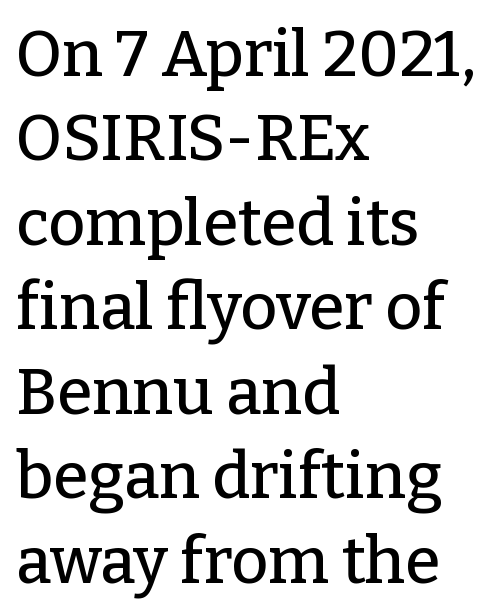
Q: Is the text italic (slanted)? A: No, it is upright.
Q: Is the typeface a serif or a sans-serif typeface? A: Serif.
Q: Is the text underlined? A: No.
Q: How is the paragraph aligned? A: Left-aligned.
Q: Is the spacing between letters normal or unusually wide? A: Normal.
Q: Is the spacing between lines tight, normal or loose? A: Normal.
Q: Width (condensed, normal, or wide)? A: Normal.
Q: Stroke contrast? A: Low.
Q: x-height? A: Medium.
Q: Monospaced? A: No.
